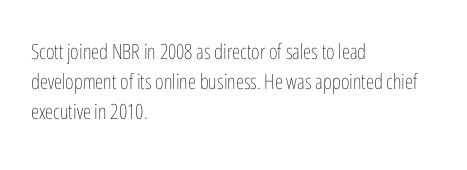
Q: Is the text bold? A: No.
Q: Is the text italic (slanted)? A: No, it is upright.
Q: Is the text underlined? A: No.
Q: How is the paragraph aligned? A: Left-aligned.
Q: Is the spacing between letters normal or unusually wide? A: Normal.
Q: Is the spacing between lines tight, normal or loose? A: Normal.
